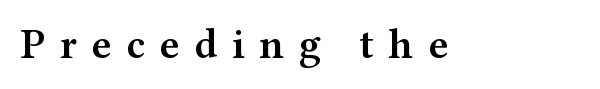
Quick note: underline off. Here the designer chose a conventional face with non-uniform glyph widths. Yep, those are serifs on the letters. Posture: upright roman.
